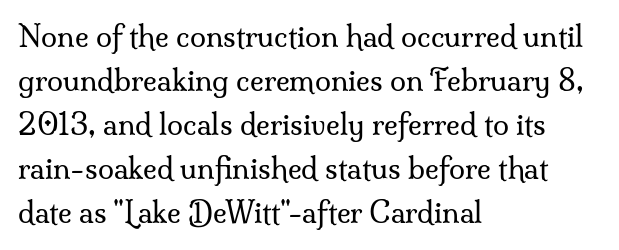
Q: Is the text bold? A: No.
Q: Is the text italic (slanted)? A: No, it is upright.
Q: Is the typeface a serif or a sans-serif typeface? A: Serif.
Q: Is the text underlined? A: No.
Q: How is the paragraph aligned? A: Left-aligned.
Q: Is the spacing between letters normal or unusually wide? A: Normal.
Q: Is the spacing between lines tight, normal or loose? A: Normal.
Q: Width (condensed, normal, or wide)? A: Normal.
Q: Stroke contrast? A: Medium.
Q: x-height? A: Small.
Q: Monospaced? A: No.
